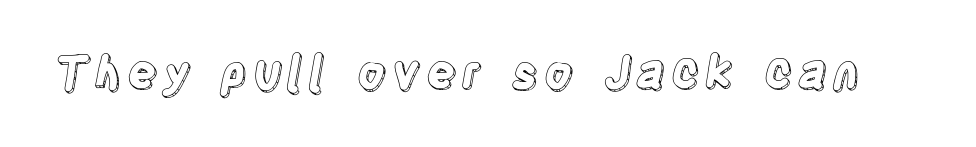
The image shows 45 px condensed type; set not underlined; a large x-height.
